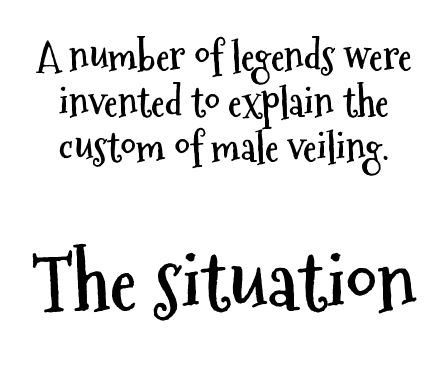
Q: Is the text bold? A: Yes.
Q: Is the text italic (slanted)? A: No, it is upright.
Q: Is the typeface a serif or a sans-serif typeface? A: Sans-serif.
Q: Is the text underlined? A: No.
Q: How is the paragraph aligned? A: Centered.
Q: Is the spacing between letters normal or unusually wide? A: Normal.
Q: Which block of text is set in a larger size, the first (top) or the second (bottom)? A: The second (bottom) one.
Q: Width (condensed, normal, or wide)? A: Condensed.
Q: Stroke contrast? A: Medium.
Q: x-height? A: Medium.
Q: Monospaced? A: No.
